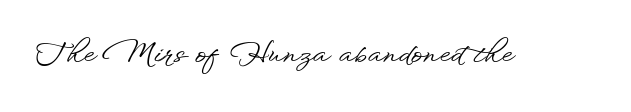
The image shows 28 px wide sans-serif type; set normal letter spacing, not underlined; low stroke contrast and a small x-height.
